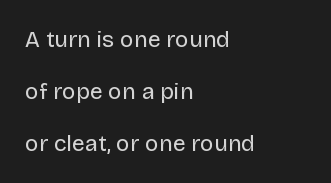
The font is comparable to plain body text, perhaps lighter. Horizontal bands of white between lines are thick stripes. Italic? Not at all — the glyphs are vertical. Descenders are the only things crossing below the line. Line starts are locked; line ends wander.
